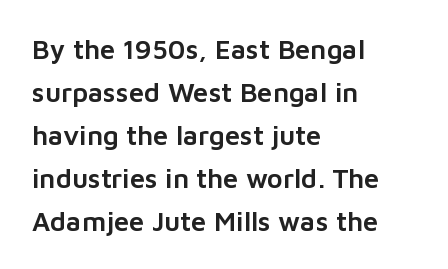
Notice how descenders clear the ascenders below comfortably — that's standard leading. Rendered with straight, roman letterforms. These lines keep a tight, regular rhythm from letter to letter. Only glyphs here, with clear space below each row. Line beginnings align vertically; line endings do not.
